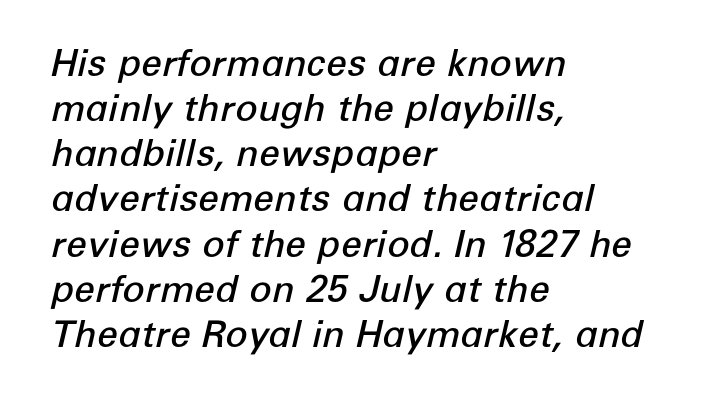
The image shows 37 px semibold type, italic (leaning right); set left-aligned, line spacing 1.22x, normal letter spacing, not underlined; low stroke contrast and a medium x-height.
